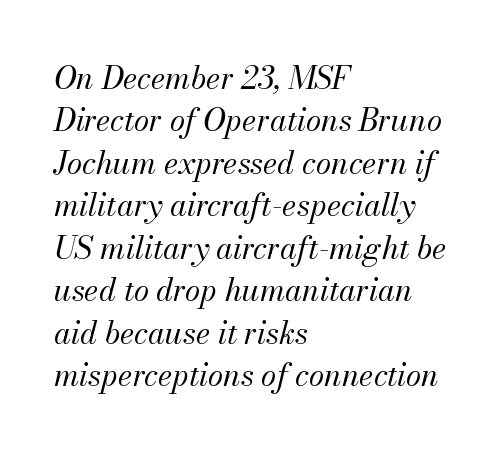
{"italic": "yes", "lean": "right", "slant_degrees": 13, "bold": "no", "weight": "regular", "width": "normal", "stroke_contrast": "medium", "x_height": "small", "monospaced": "no", "underline": "no", "align": "left", "line_spacing": "normal", "line_spacing_ratio": 1.37, "letter_spacing": "normal", "letter_spacing_em": 0.0, "glyph_px": 31}
